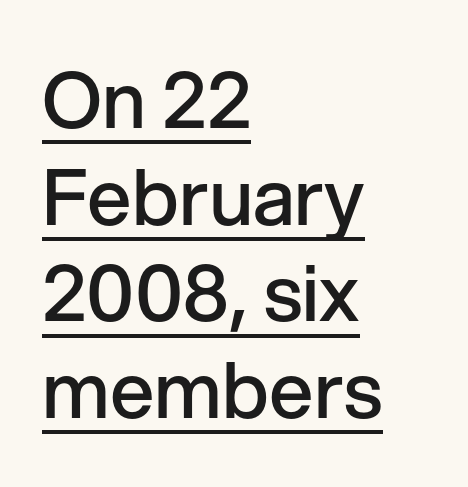
The image shows 78 px semibold sans-serif type, upright; set left-aligned, line spacing 1.24x, normal letter spacing, underlined; low stroke contrast and a medium x-height.
